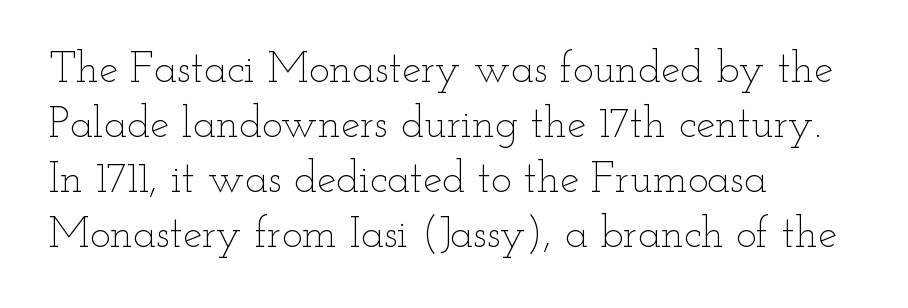
{"italic": "no", "bold": "no", "weight": "thin", "width": "wide", "stroke_contrast": "low", "x_height": "small", "monospaced": "no", "underline": "no", "align": "left", "line_spacing": "normal", "line_spacing_ratio": 1.28, "letter_spacing": "normal", "letter_spacing_em": 0.0, "glyph_px": 43}
